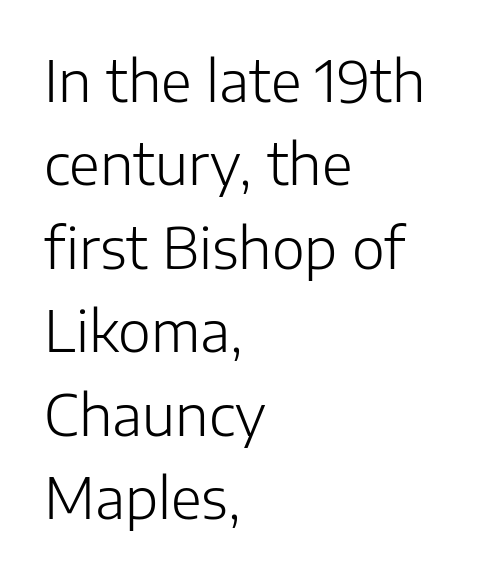
{"serif": "no", "italic": "no", "bold": "no", "weight": "light", "width": "normal", "stroke_contrast": "low", "x_height": "medium", "monospaced": "no", "underline": "no", "align": "left", "line_spacing": "normal", "line_spacing_ratio": 1.49, "letter_spacing": "normal", "letter_spacing_em": 0.0, "glyph_px": 56}
